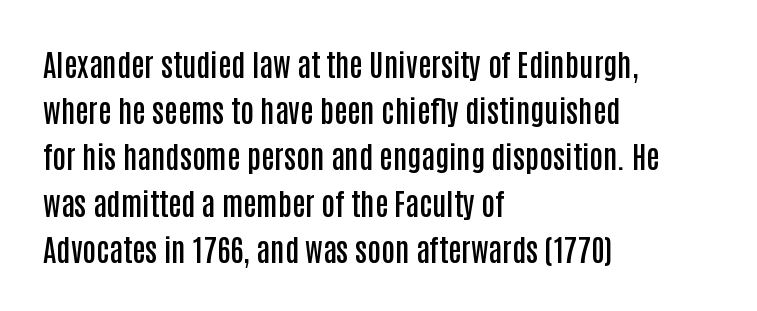
Q: Is the text bold? A: Semi-bold.
Q: Is the text italic (slanted)? A: No, it is upright.
Q: Is the typeface a serif or a sans-serif typeface? A: Sans-serif.
Q: Is the text underlined? A: No.
Q: How is the paragraph aligned? A: Left-aligned.
Q: Is the spacing between letters normal or unusually wide? A: Normal.
Q: Is the spacing between lines tight, normal or loose? A: Normal.
Q: Width (condensed, normal, or wide)? A: Condensed.
Q: Stroke contrast? A: Low.
Q: x-height? A: Large.
Q: Monospaced? A: No.
